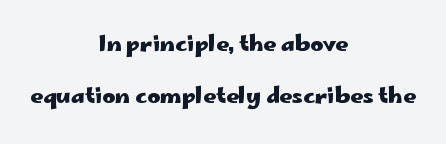
The image shows 22 px bold type, upright; set centered, loose line spacing (2.36x), normal letter spacing, not underlined.
